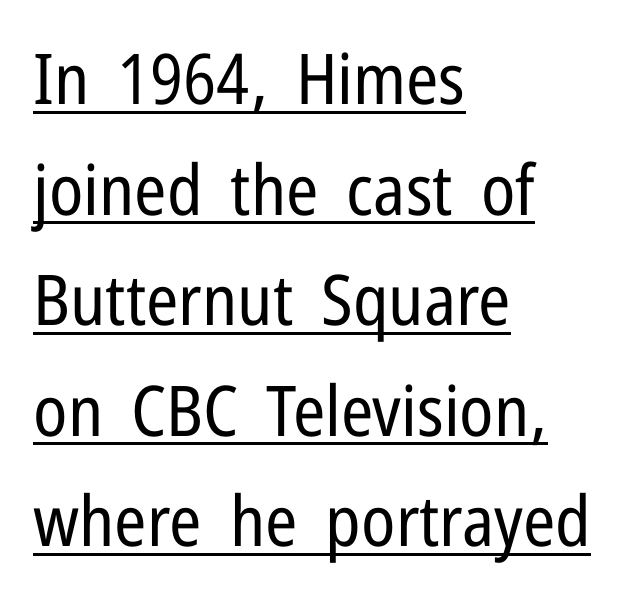
Q: Is the text bold? A: No.
Q: Is the text italic (slanted)? A: No, it is upright.
Q: Is the typeface a serif or a sans-serif typeface? A: Sans-serif.
Q: Is the text underlined? A: Yes.
Q: How is the paragraph aligned? A: Left-aligned.
Q: Is the spacing between letters normal or unusually wide? A: Normal.
Q: Is the spacing between lines tight, normal or loose? A: Normal.
Q: Width (condensed, normal, or wide)? A: Condensed.
Q: Stroke contrast? A: Low.
Q: x-height? A: Medium.
Q: Monospaced? A: No.
